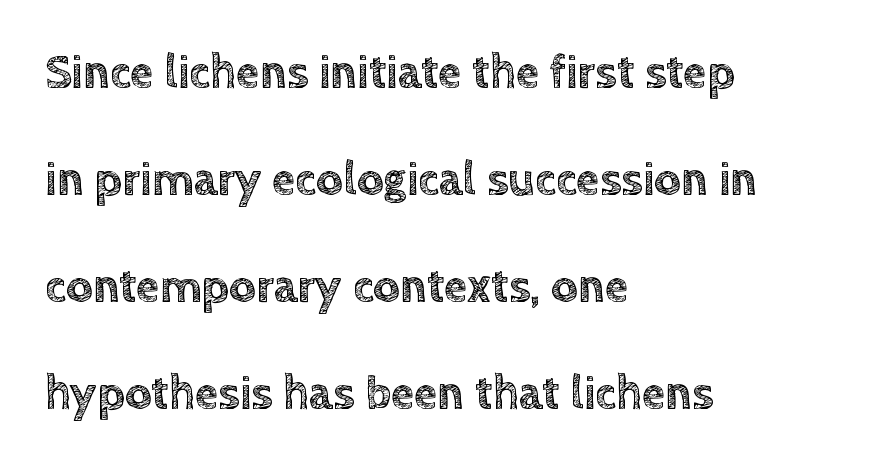
Each line starts at the same left margin while the right side varies. One glance says open: line gaps are wider than usual. This rendering features lettering with no underline. Nobody touched the tracking dial on this one.
